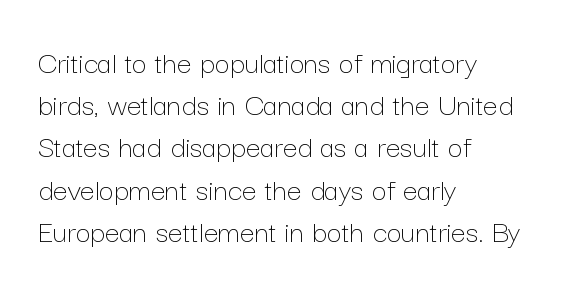
{"italic": "no", "bold": "no", "weight": "thin", "width": "normal", "stroke_contrast": "low", "x_height": "medium", "monospaced": "no", "underline": "no", "align": "left", "line_spacing": "normal", "line_spacing_ratio": 1.28, "letter_spacing": "normal", "letter_spacing_em": 0.0, "glyph_px": 33}
